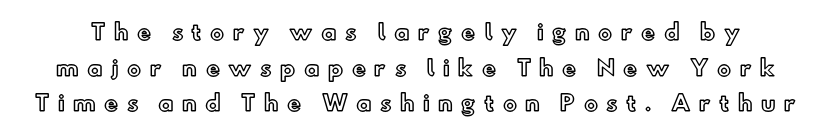
Q: Is the text italic (slanted)? A: No, it is upright.
Q: Is the text underlined? A: No.
Q: Is the spacing between letters normal or unusually wide? A: Unusually wide.
Q: Is the spacing between lines tight, normal or loose? A: Normal.
